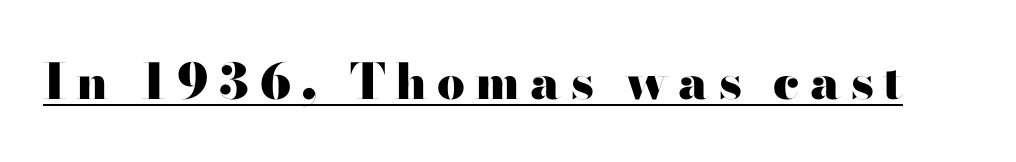
Q: Is the text bold? A: Yes.
Q: Is the text italic (slanted)? A: No, it is upright.
Q: Is the typeface a serif or a sans-serif typeface? A: Sans-serif.
Q: Is the text underlined? A: Yes.
Q: Is the spacing between letters normal or unusually wide? A: Unusually wide.
Q: Width (condensed, normal, or wide)? A: Wide.
Q: Stroke contrast? A: High.
Q: x-height? A: Small.
Q: Monospaced? A: No.
